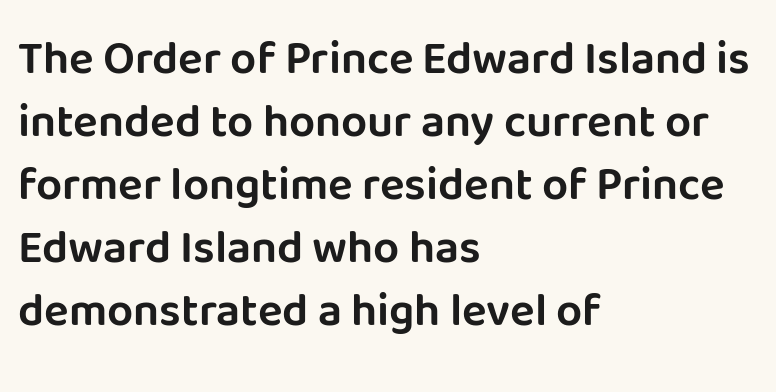
Q: Is the text italic (slanted)? A: No, it is upright.
Q: Is the typeface a serif or a sans-serif typeface? A: Sans-serif.
Q: Is the text underlined? A: No.
Q: How is the paragraph aligned? A: Left-aligned.
Q: Is the spacing between letters normal or unusually wide? A: Normal.
Q: Is the spacing between lines tight, normal or loose? A: Normal.
Q: Width (condensed, normal, or wide)? A: Normal.
Q: Stroke contrast? A: Low.
Q: x-height? A: Large.
Q: Monospaced? A: No.
